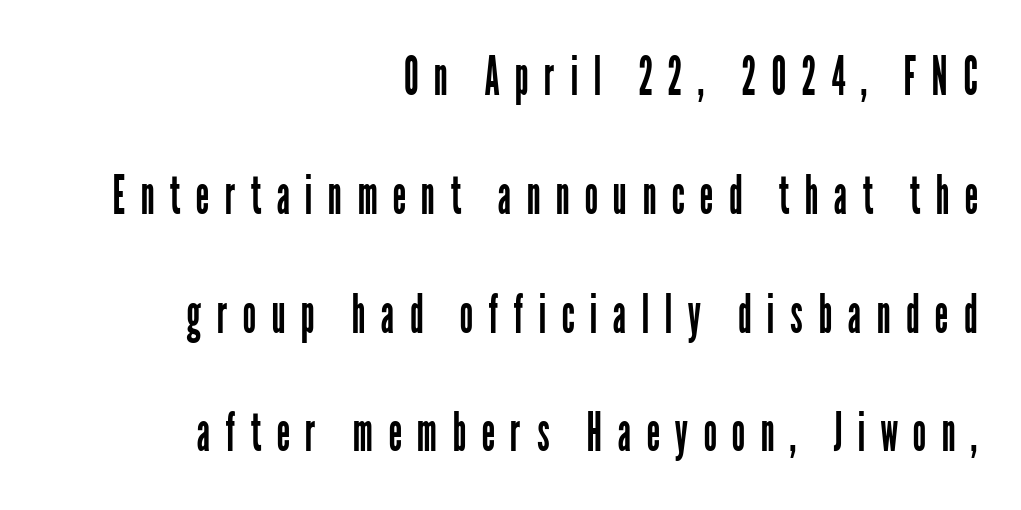
The image shows 54 px regular-weight, condensed sans-serif type, upright; set right-aligned, loose line spacing (2.2x), unusually wide letter spacing (+0.28 em), not underlined; low stroke contrast and a medium x-height.
